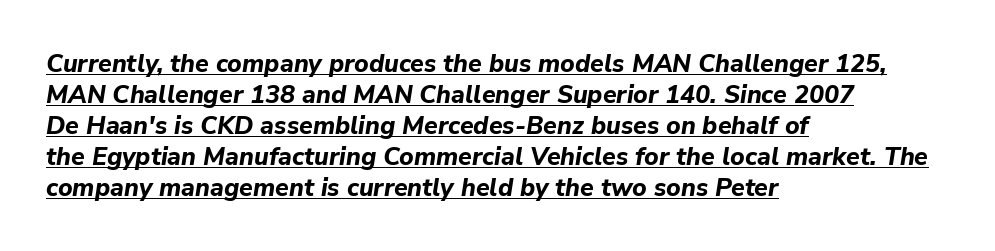
{"italic": "yes", "lean": "right", "slant_degrees": 9, "bold": "yes", "underline": "yes", "align": "left", "line_spacing_ratio": 1.24, "letter_spacing": "normal", "letter_spacing_em": 0.0, "glyph_px": 25}
